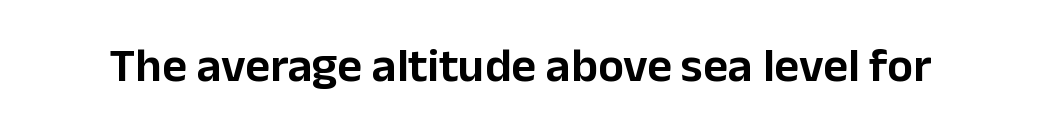
{"serif": "no", "italic": "no", "width": "normal", "stroke_contrast": "low", "x_height": "medium", "monospaced": "no", "underline": "no", "letter_spacing": "normal", "letter_spacing_em": 0.0, "glyph_px": 48}
